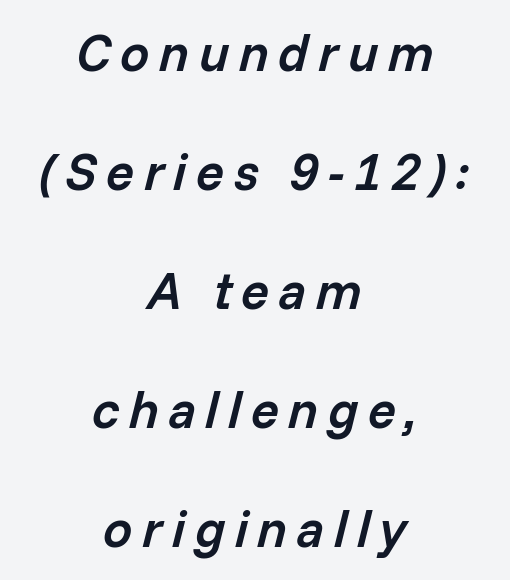
The image shows 52 px semibold type, italic (leaning right); set centered, loose line spacing (2.29x), not underlined; low stroke contrast and a medium x-height.
